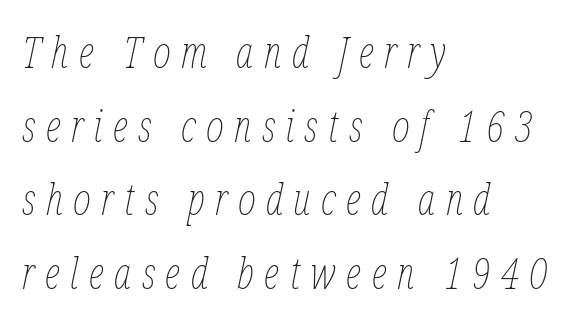
Here the glyphs are tracked loosely, breaking word shapes into spaced letters. Weight: in the light-to-regular range. Spacing verdict: proportional, widths tailored to each character. Anything drawn beneath the words? Only blank space.
